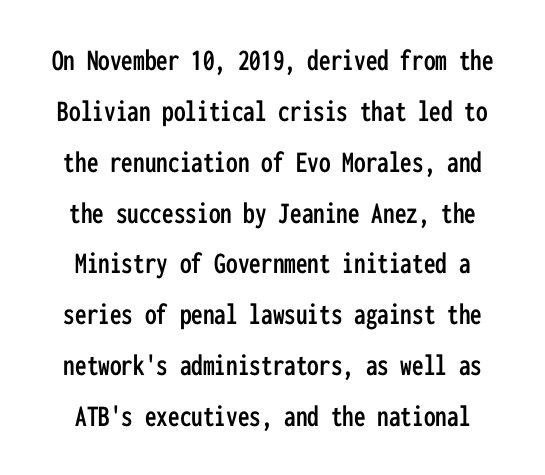
Q: Is the text italic (slanted)? A: No, it is upright.
Q: Is the typeface a serif or a sans-serif typeface? A: Sans-serif.
Q: Is the text underlined? A: No.
Q: Is the spacing between letters normal or unusually wide? A: Normal.
Q: Is the spacing between lines tight, normal or loose? A: Normal.
Q: Width (condensed, normal, or wide)? A: Condensed.
Q: Stroke contrast? A: Low.
Q: x-height? A: Medium.
Q: Monospaced? A: Yes.
